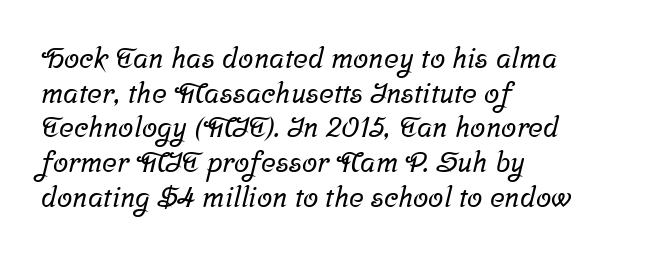
{"width": "normal", "stroke_contrast": "low", "x_height": "medium", "monospaced": "no", "underline": "no", "align": "left", "line_spacing_ratio": 1.24, "letter_spacing": "normal", "letter_spacing_em": 0.0, "glyph_px": 28}
